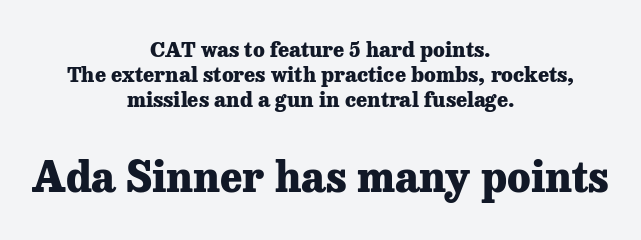
Is the letter spacing exaggerated? No — it looks like the ordinary default. Horizontally, the lines are justified to the midpoint only. The glyphs have the mass of a bold cut. Note the varied advance widths — an 'i' is clearly narrower than an 'm'.
